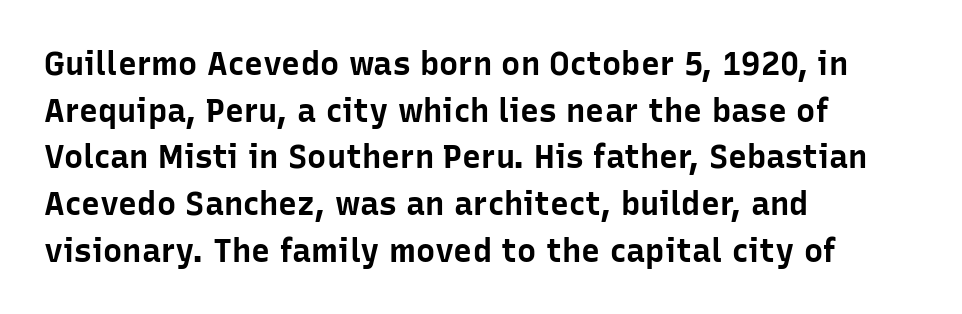
The image shows 32 px bold sans-serif type, upright; set left-aligned, normal line spacing (1.46x), normal letter spacing, not underlined; low stroke contrast and a medium x-height.
